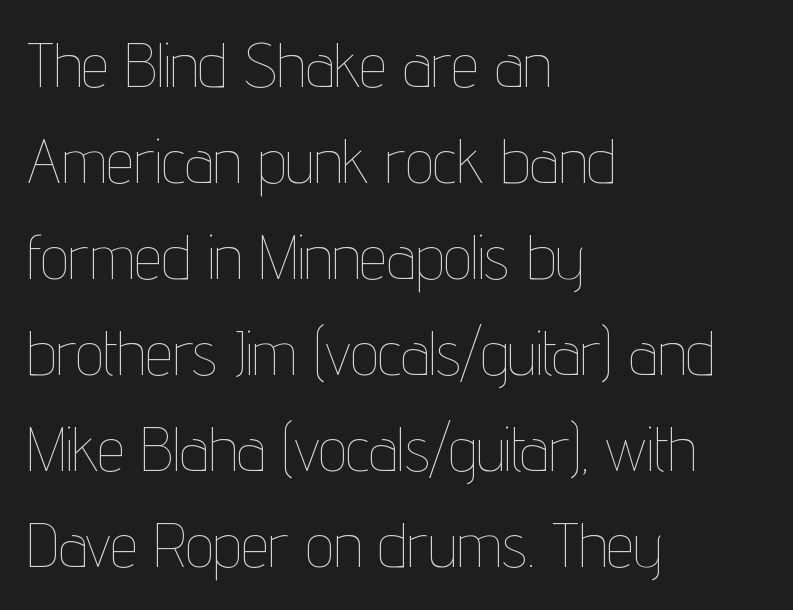
{"italic": "no", "bold": "no", "weight": "thin", "width": "condensed", "stroke_contrast": "low", "x_height": "medium", "monospaced": "no", "underline": "no", "align": "left", "line_spacing": "normal", "line_spacing_ratio": 1.55, "letter_spacing": "normal", "letter_spacing_em": 0.0, "glyph_px": 62}
